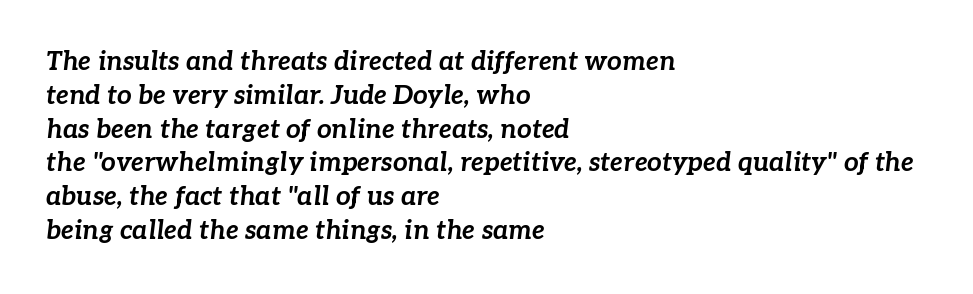
These lines sit exactly where default settings would place them. If you drew a line through each stem, it would be angled. Words appear dense and cohesive because spacing is normal. Horizontally, the lines are justified to the leading edge only. The string is rendered with underlining switched off. Weight check: bold — yes, fully.
